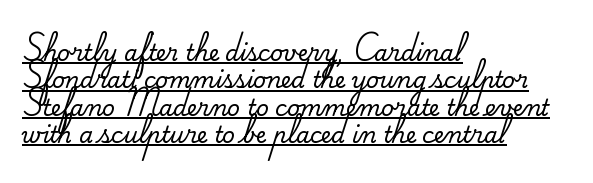
The image shows 22 px text type; set left-aligned, line spacing 1.24x, normal letter spacing, underlined.
